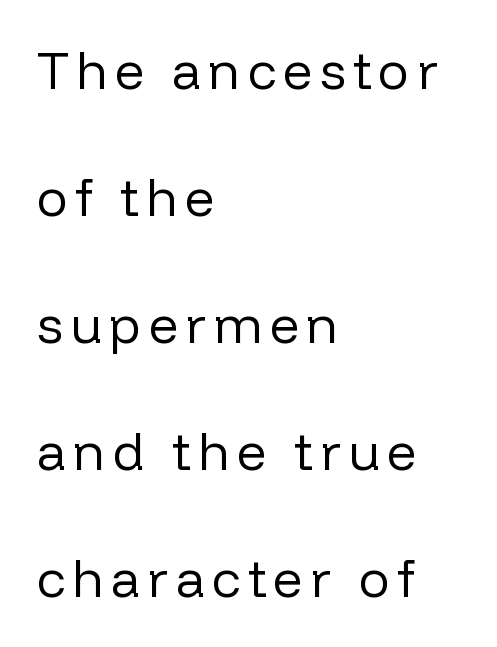
{"serif": "no", "italic": "no", "bold": "no", "weight": "regular", "width": "normal", "stroke_contrast": "low", "x_height": "medium", "monospaced": "no", "underline": "no", "align": "left", "line_spacing": "loose", "line_spacing_ratio": 2.44, "glyph_px": 52}
